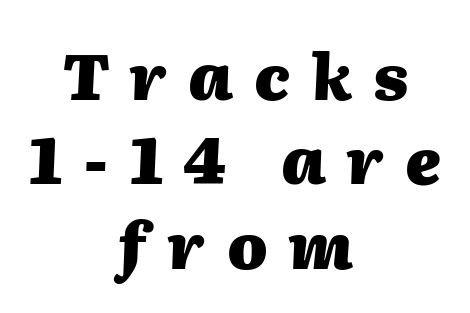
{"italic": "yes", "lean": "right", "slant_degrees": 2, "bold": "yes", "weight": "heavy", "width": "normal", "stroke_contrast": "medium", "x_height": "medium", "monospaced": "no", "underline": "no", "align": "center", "line_spacing": "normal", "line_spacing_ratio": 1.32, "letter_spacing": "wide", "letter_spacing_em": 0.33, "glyph_px": 64}
